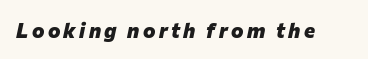
Q: Is the text bold? A: Yes.
Q: Is the text italic (slanted)? A: Yes, it leans right by about 12 degrees.
Q: Is the text underlined? A: No.
